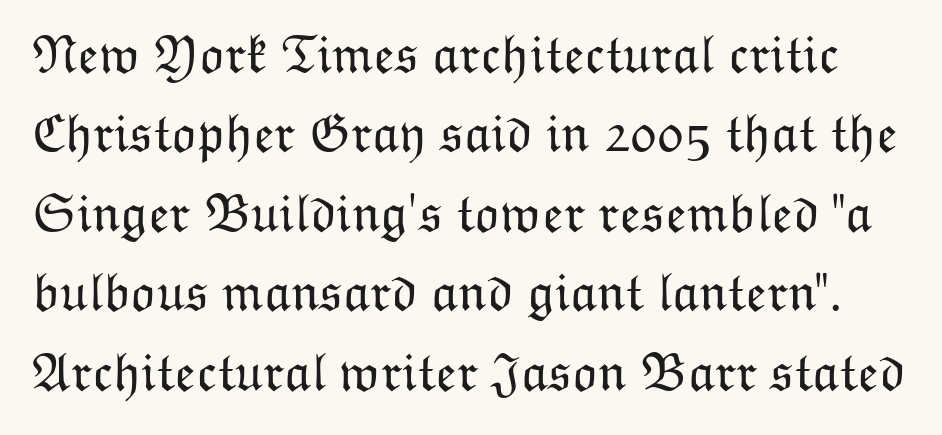
These lines are rendered in a variable-pitch font. The gaps between neighbouring characters are ordinary and unremarkable. The space directly below the letters is spotless. Italic: no, the glyphs are upright roman. A normal amount of white space separates one row of letters from the next.
